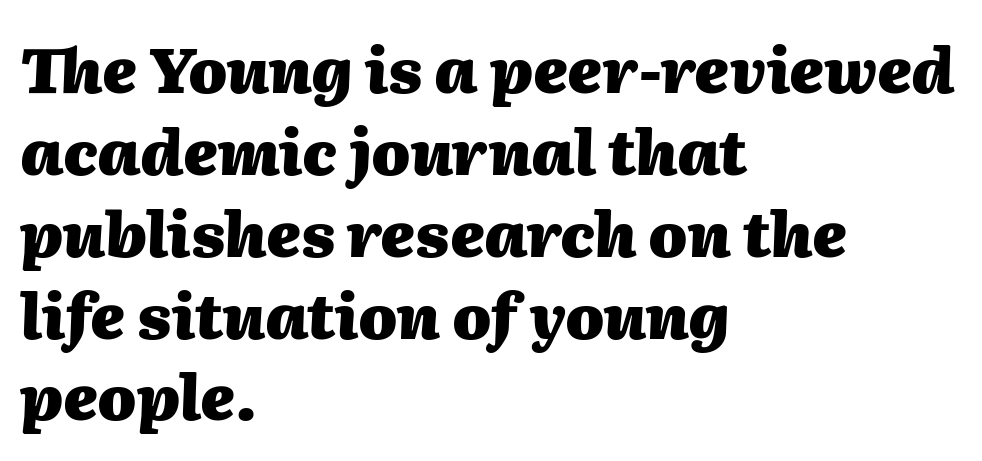
Q: Is the text bold? A: Yes.
Q: Is the text italic (slanted)? A: Yes, it leans right by about 2 degrees.
Q: Is the text underlined? A: No.
Q: How is the paragraph aligned? A: Left-aligned.
Q: Is the spacing between letters normal or unusually wide? A: Normal.
Q: Is the spacing between lines tight, normal or loose? A: Normal.
Q: Width (condensed, normal, or wide)? A: Normal.
Q: Stroke contrast? A: Medium.
Q: x-height? A: Medium.
Q: Monospaced? A: No.
